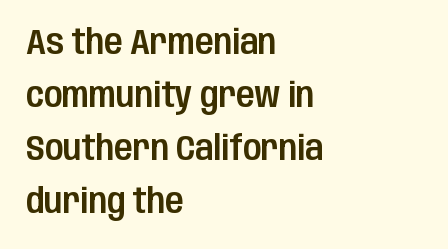
Here the designer chose a conventional face with non-uniform glyph widths. Which margin do the lines hug? The left one — the right edge is uneven. The axis of the letterforms is exactly vertical. Words float on clear page, feet unadorned.
